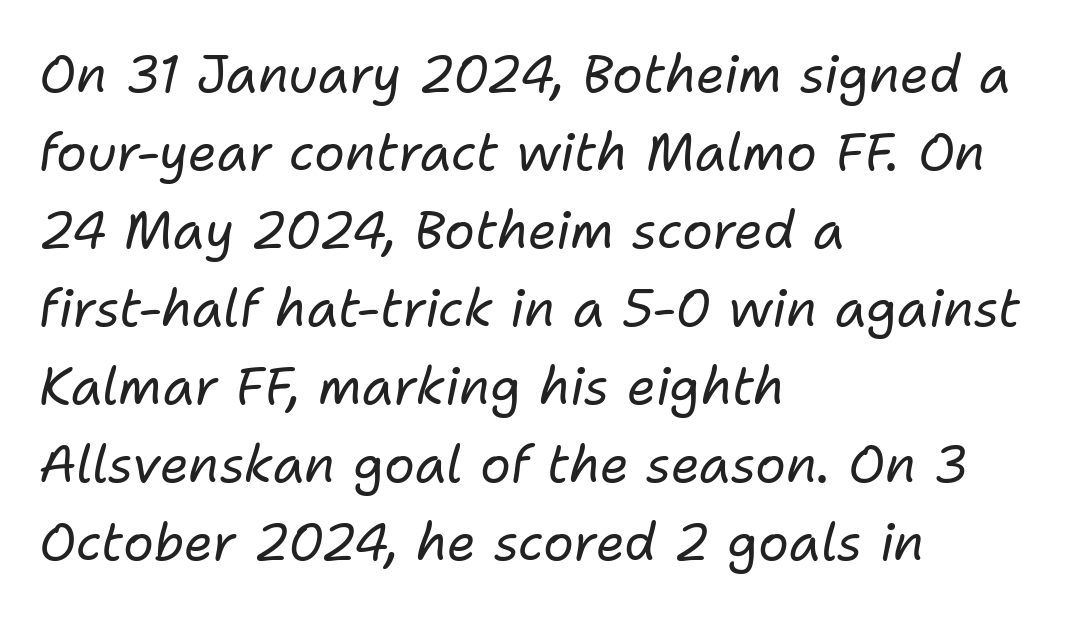
{"italic": "yes", "lean": "right", "slant_degrees": 11, "bold": "no", "weight": "regular", "width": "normal", "stroke_contrast": "low", "x_height": "medium", "monospaced": "no", "underline": "no", "align": "left", "line_spacing": "normal", "line_spacing_ratio": 1.53, "letter_spacing": "normal", "letter_spacing_em": 0.0, "glyph_px": 51}
